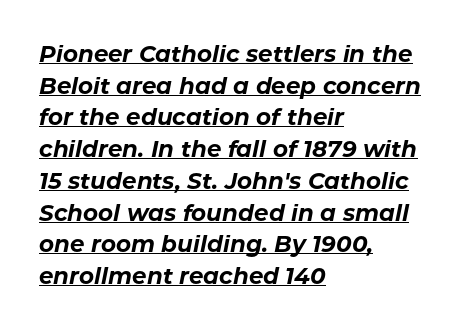
The image shows 23 px bold type, italic (leaning right); set left-aligned, normal line spacing (1.38x), normal letter spacing, underlined.
